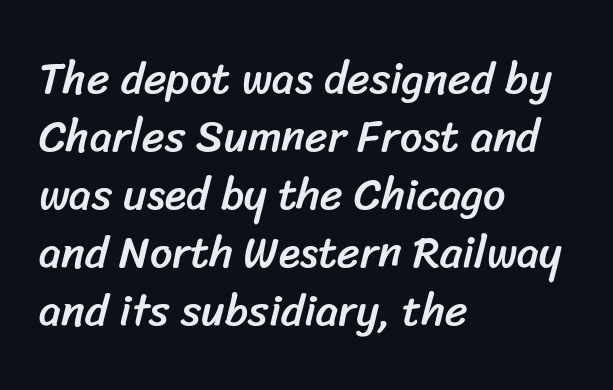
Q: Is the typeface a serif or a sans-serif typeface? A: Sans-serif.
Q: Is the text underlined? A: No.
Q: How is the paragraph aligned? A: Left-aligned.
Q: Is the spacing between letters normal or unusually wide? A: Normal.
Q: Is the spacing between lines tight, normal or loose? A: Normal.
Q: Width (condensed, normal, or wide)? A: Normal.
Q: Stroke contrast? A: Low.
Q: x-height? A: Medium.
Q: Monospaced? A: No.
